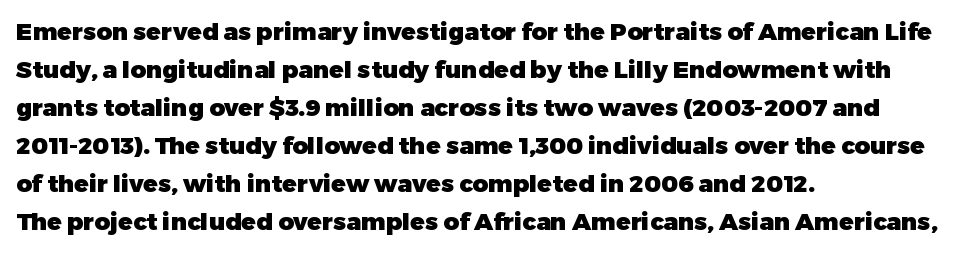
Q: Is the text bold? A: Yes.
Q: Is the text italic (slanted)? A: No, it is upright.
Q: Is the text underlined? A: No.
Q: How is the paragraph aligned? A: Left-aligned.
Q: Is the spacing between letters normal or unusually wide? A: Normal.
Q: Is the spacing between lines tight, normal or loose? A: Normal.
